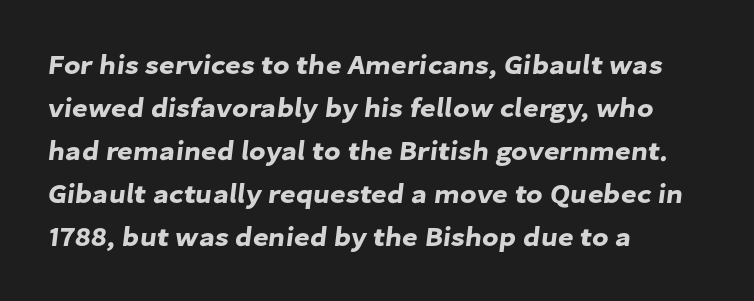
{"underline": "no", "align": "left", "line_spacing": "normal", "line_spacing_ratio": 1.59, "letter_spacing": "normal", "letter_spacing_em": 0.0, "glyph_px": 27}
